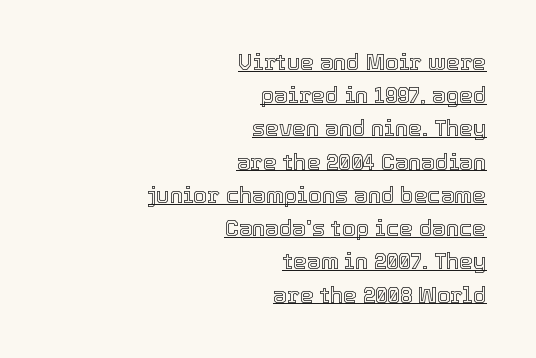
{"italic": "no", "underline": "yes", "align": "right", "line_spacing": "normal", "line_spacing_ratio": 1.51, "letter_spacing": "normal", "letter_spacing_em": 0.0, "glyph_px": 22}
